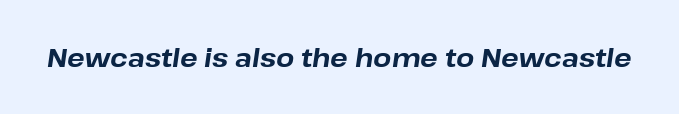
{"italic": "yes", "lean": "right", "slant_degrees": 8, "bold": "yes", "underline": "no", "letter_spacing": "normal", "letter_spacing_em": 0.0, "glyph_px": 26}
